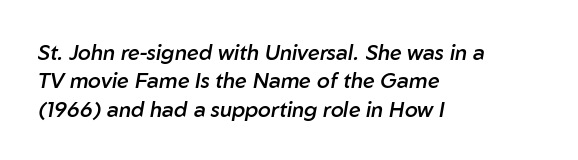
{"italic": "yes", "lean": "right", "slant_degrees": 10, "bold": "semi", "underline": "no", "align": "left", "line_spacing": "normal", "line_spacing_ratio": 1.35, "letter_spacing": "normal", "letter_spacing_em": 0.0, "glyph_px": 21}
